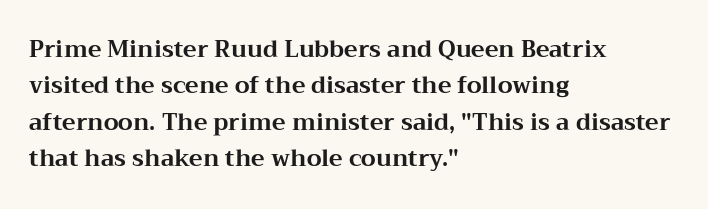
The image shows 23 px bold type, upright; set left-aligned, normal line spacing (1.58x), normal letter spacing, not underlined.
